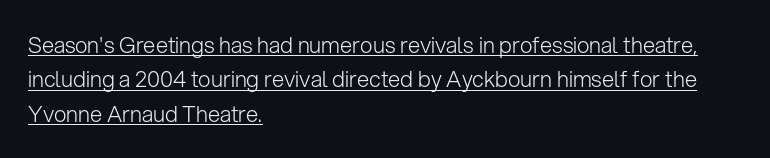
The image shows 22 px text type, upright; set left-aligned, normal line spacing (1.56x), normal letter spacing, underlined.
